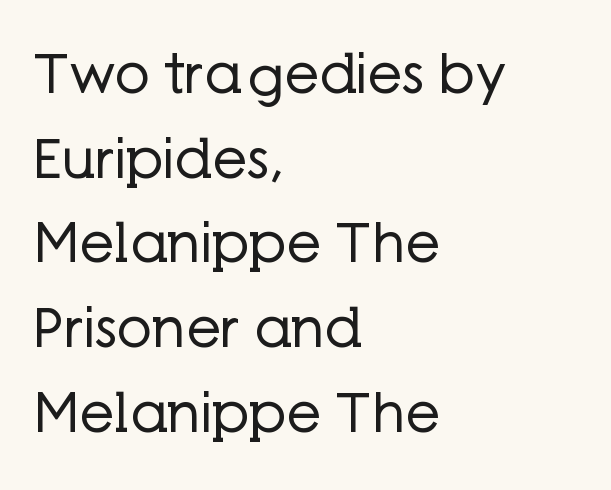
Here the designer chose a conventional face with non-uniform glyph widths. A typesetter would label this face a sans. A student would call this left alignment; a typographer would say flush left, rag right. No italicization has been applied; the sample stays upright.
